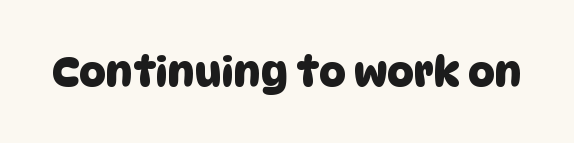
No word sits above an underline. The face used here is proportionally spaced, like ordinary book or web type. Observe the ordinary spacing: letters are neighbours, not strangers. The type family on display is of the sans-serif kind.
